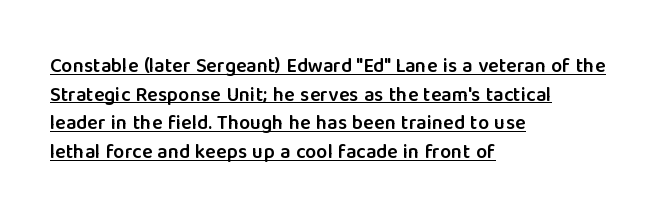
Typographic density is moderately raised because the face is semibold. The lines are quadded left. Rows of type keep a routine distance in the vertical direction. You can see a thin bar hugging the bottom of the glyphs.
